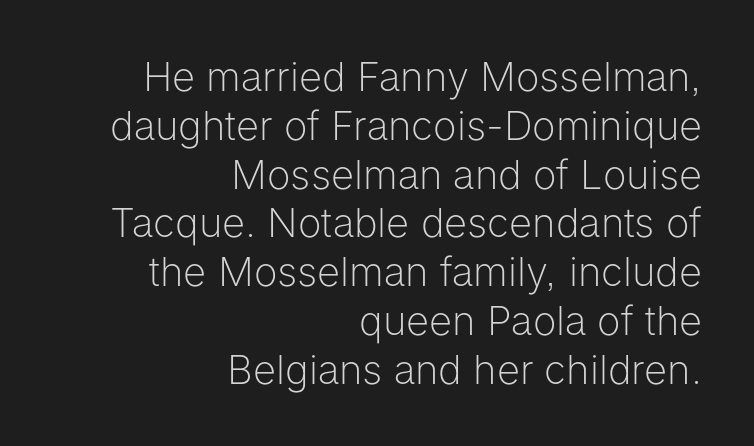
Q: Is the text bold? A: No.
Q: Is the text italic (slanted)? A: No, it is upright.
Q: Is the typeface a serif or a sans-serif typeface? A: Sans-serif.
Q: Is the text underlined? A: No.
Q: How is the paragraph aligned? A: Right-aligned.
Q: Is the spacing between letters normal or unusually wide? A: Normal.
Q: Width (condensed, normal, or wide)? A: Normal.
Q: Stroke contrast? A: Low.
Q: x-height? A: Medium.
Q: Monospaced? A: No.
